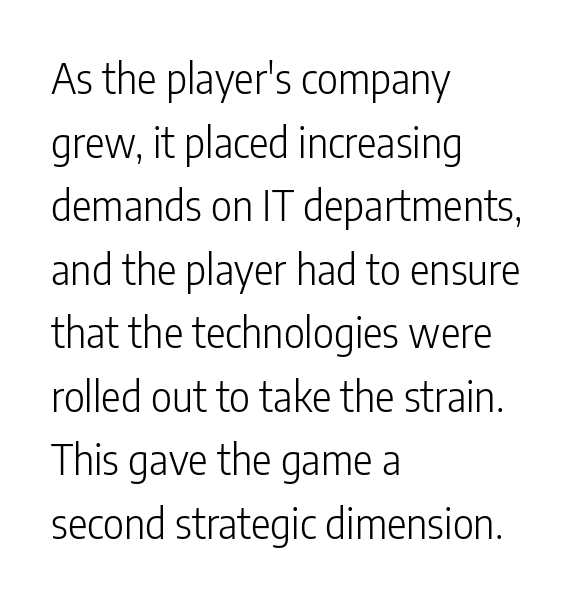
The image shows 41 px light, condensed sans-serif type, upright; set left-aligned, normal line spacing (1.55x), normal letter spacing, not underlined; low stroke contrast and a medium x-height.
